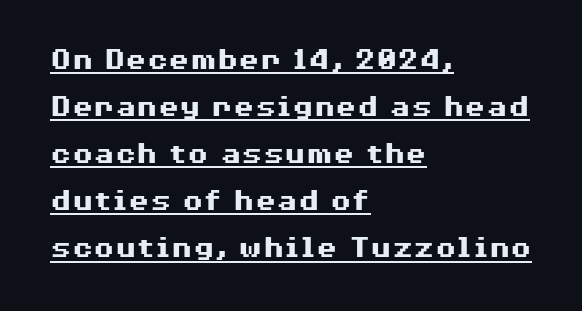
This rendering uses left alignment, leaving the right contour irregular. Think of a printed novel: that variable character pitch is what you see here. The passage shown is typeset with a sans-serif family. In terms of leading, this rendering sits right in the middle. Unlike italic type, these characters show no tilt at all.
